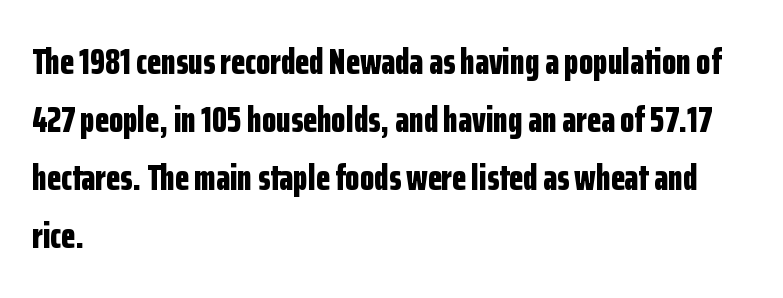
Strong, thick strokes mark this as bold type. Note: no serifs on the glyphs. The lettering stays uniformly vertical, giving the passage a roman look. This block has exactly the height ordinary leading produces.
